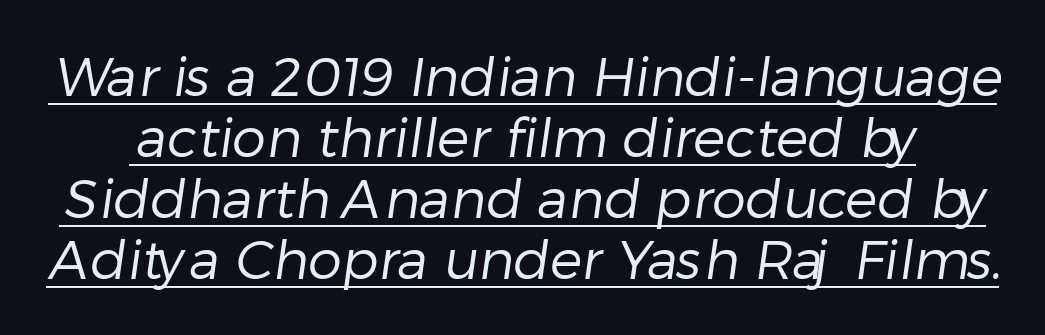
Spacing between characters is what you'd get straight out of the box. Examine the stroke ends and you'll find no serifs. Very little white space separates one row of letters from the next. Looks like someone drew a line under every word here.
